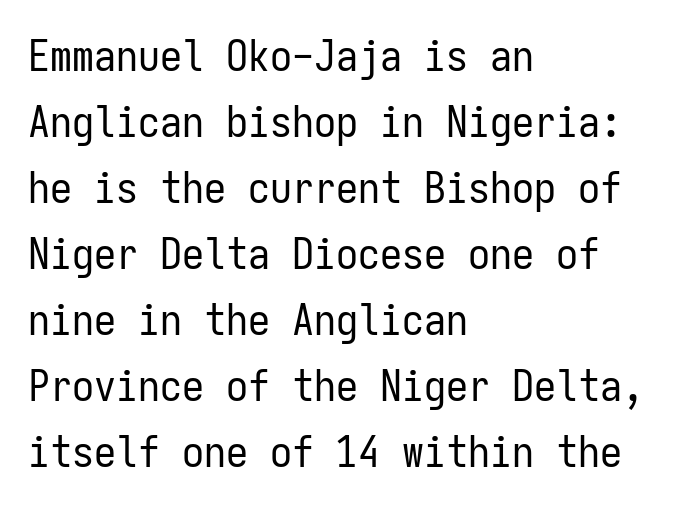
{"serif": "no", "italic": "no", "bold": "no", "weight": "regular", "width": "condensed", "stroke_contrast": "low", "x_height": "medium", "monospaced": "yes", "underline": "no", "align": "left", "line_spacing": "normal", "line_spacing_ratio": 1.5, "letter_spacing": "normal", "letter_spacing_em": 0.0, "glyph_px": 44}
